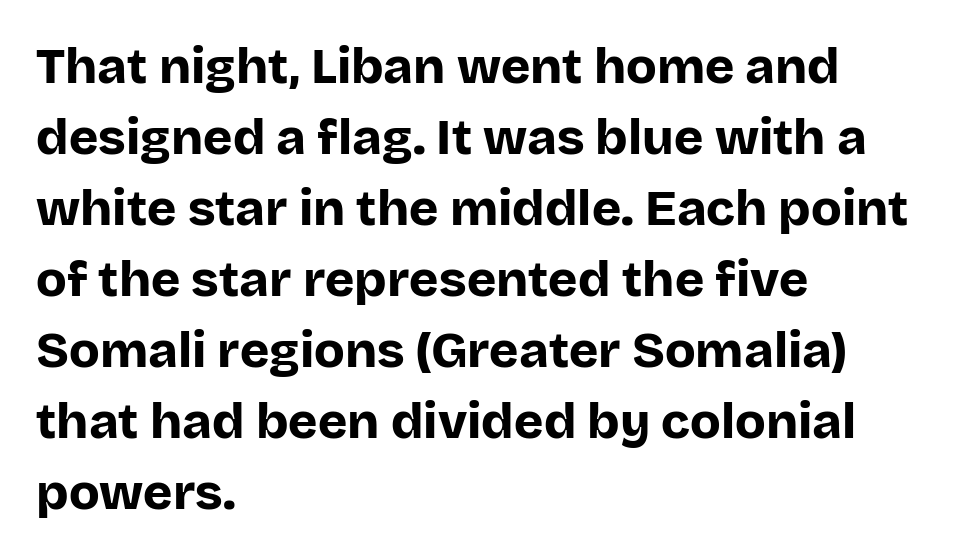
{"serif": "no", "italic": "no", "bold": "yes", "weight": "bold", "width": "normal", "stroke_contrast": "low", "x_height": "large", "monospaced": "no", "underline": "no", "align": "left", "line_spacing": "normal", "line_spacing_ratio": 1.42, "letter_spacing": "normal", "letter_spacing_em": 0.0, "glyph_px": 50}
